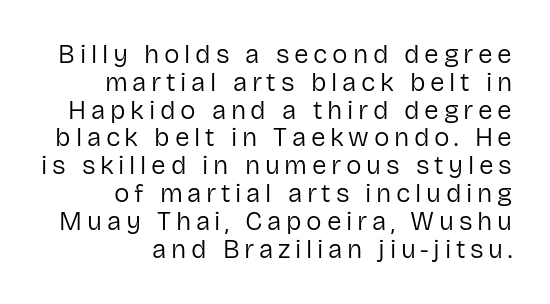
{"italic": "no", "bold": "no", "underline": "no", "align": "right", "line_spacing": "tight", "line_spacing_ratio": 1.07, "glyph_px": 26}
